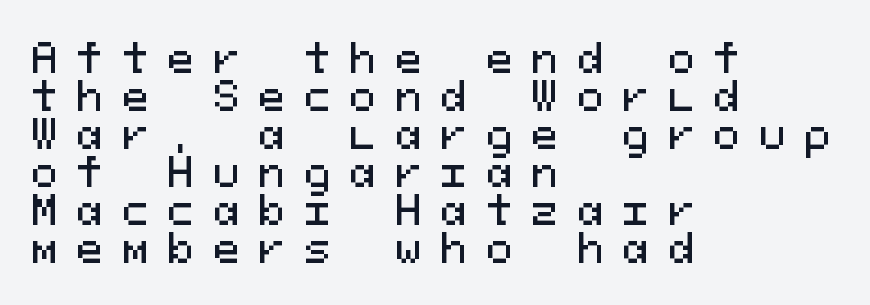
Vertically, the passage feels compressed, each row crowding the next. The designer went with a sans here, leaving each stem footless. Nobody drew a line under any word here. Fixed-width glyphs throughout — classic coding-font behaviour.
